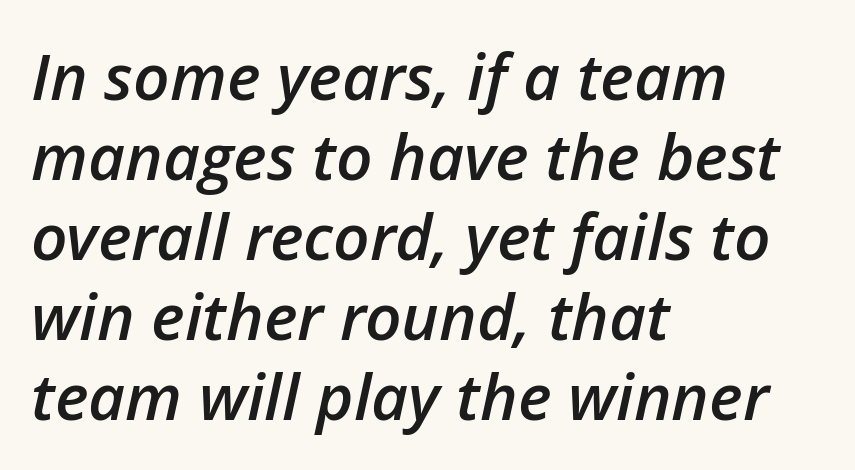
{"italic": "yes", "lean": "right", "slant_degrees": 12, "bold": "semi", "weight": "semibold", "width": "normal", "stroke_contrast": "low", "x_height": "medium", "monospaced": "no", "underline": "no", "align": "left", "line_spacing": "normal", "line_spacing_ratio": 1.25, "letter_spacing": "normal", "letter_spacing_em": 0.0, "glyph_px": 64}
